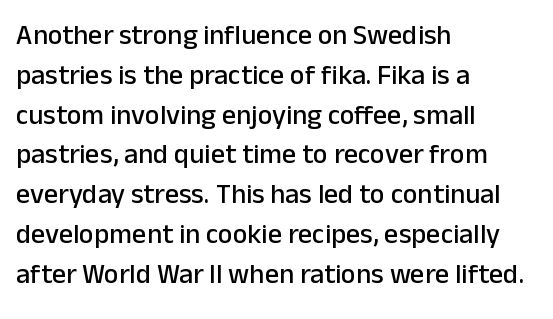
The image shows 28 px sans-serif type, upright; set left-aligned, normal line spacing (1.42x), normal letter spacing, not underlined; low stroke contrast and a medium x-height.
